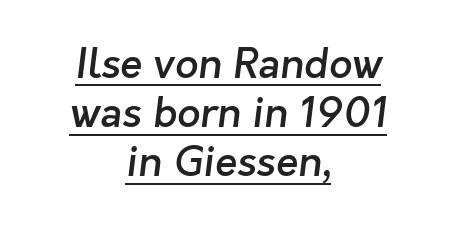
Note the varied advance widths — an 'i' is clearly narrower than an 'm'. What weight is shown? A semibold, between regular and bold. Looks like someone drew a line under every word here. Font category for this specimen: sans-serif. A student would call this center alignment; a typographer would say set centered. Standard letterfit; no display-style spreading of the glyphs.
